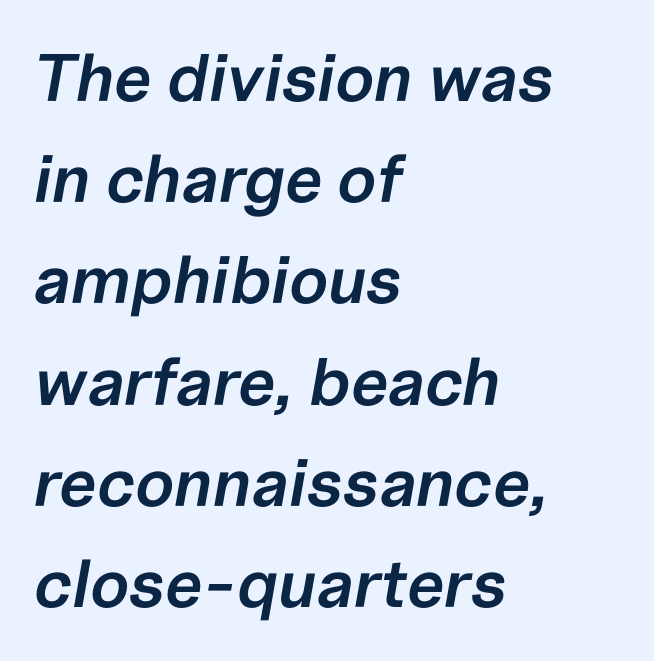
Q: Is the text bold? A: Semi-bold.
Q: Is the text italic (slanted)? A: Yes, it leans right by about 10 degrees.
Q: Is the text underlined? A: No.
Q: How is the paragraph aligned? A: Left-aligned.
Q: Is the spacing between letters normal or unusually wide? A: Normal.
Q: Is the spacing between lines tight, normal or loose? A: Normal.
Q: Width (condensed, normal, or wide)? A: Normal.
Q: Stroke contrast? A: Low.
Q: x-height? A: Medium.
Q: Monospaced? A: No.
